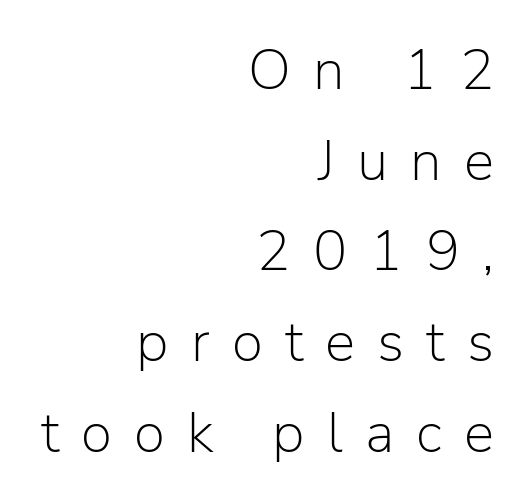
The image shows 57 px light sans-serif type, upright; set right-aligned, normal line spacing (1.59x), unusually wide letter spacing (+0.39 em), not underlined; low stroke contrast and a medium x-height.
